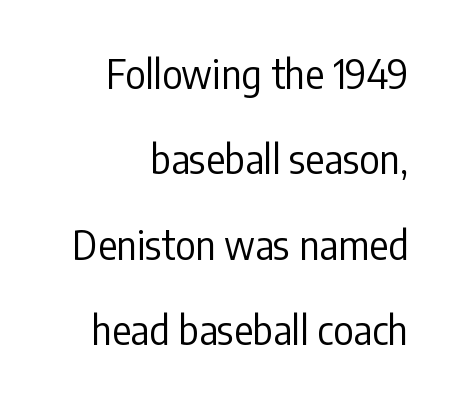
{"serif": "no", "italic": "no", "bold": "no", "weight": "regular", "width": "condensed", "stroke_contrast": "low", "x_height": "medium", "monospaced": "no", "underline": "no", "align": "right", "line_spacing": "loose", "line_spacing_ratio": 2.19, "letter_spacing": "normal", "letter_spacing_em": 0.0, "glyph_px": 39}
